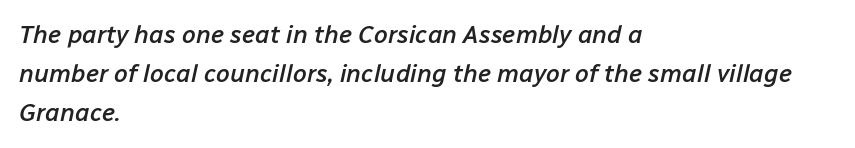
The image shows 25 px text type, italic (leaning right); set left-aligned, normal line spacing (1.57x), normal letter spacing, not underlined.
